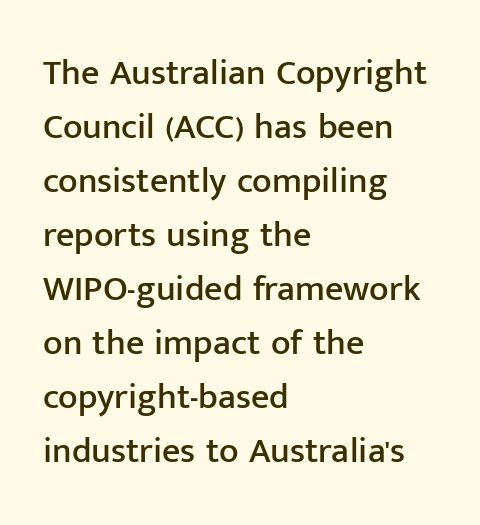
Spacing verdict: proportional, widths tailored to each character. Letterform terminals end flat and unadorned throughout the passage. Is there much room between lines? A standard amount, neither cramped nor airy. The text block is weighted toward the left margin, trailing off unevenly rightward. The specimen omits any rule beneath the text block's lines.
